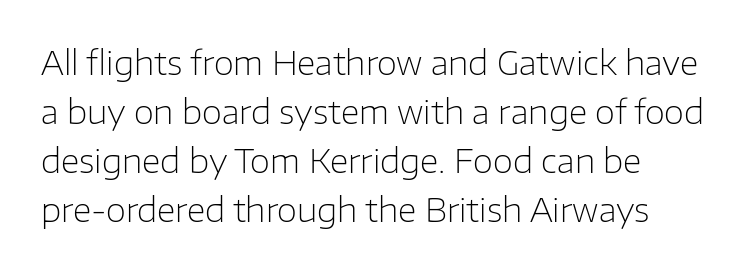
{"serif": "no", "italic": "no", "bold": "no", "weight": "light", "width": "normal", "stroke_contrast": "low", "x_height": "medium", "monospaced": "no", "underline": "no", "align": "left", "line_spacing": "normal", "line_spacing_ratio": 1.48, "letter_spacing": "normal", "letter_spacing_em": 0.0, "glyph_px": 33}
